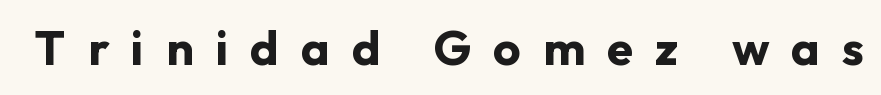
{"serif": "no", "italic": "no", "bold": "yes", "weight": "bold", "width": "normal", "stroke_contrast": "low", "x_height": "medium", "monospaced": "no", "underline": "no", "letter_spacing": "wide", "letter_spacing_em": 0.46, "glyph_px": 48}
